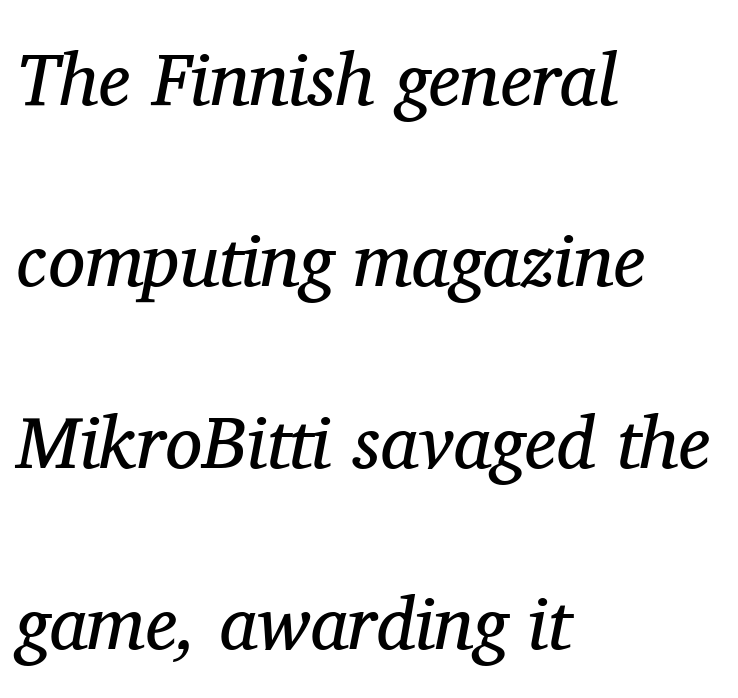
The image shows 74 px regular-weight serif type, italic (leaning right); set left-aligned, loose line spacing (2.45x), normal letter spacing, not underlined; medium stroke contrast and a medium x-height.
